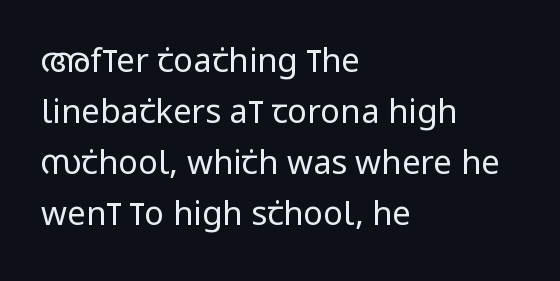
The image shows 33 px regular-weight, condensed sans-serif type, upright; set left-aligned, normal line spacing (1.55x), normal letter spacing, not underlined; low stroke contrast and a large x-height.
